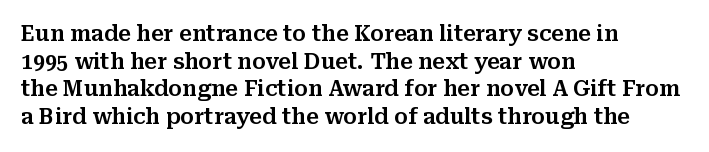
{"italic": "no", "underline": "no", "align": "left", "line_spacing": "normal", "line_spacing_ratio": 1.32, "letter_spacing": "normal", "letter_spacing_em": 0.0, "glyph_px": 21}
